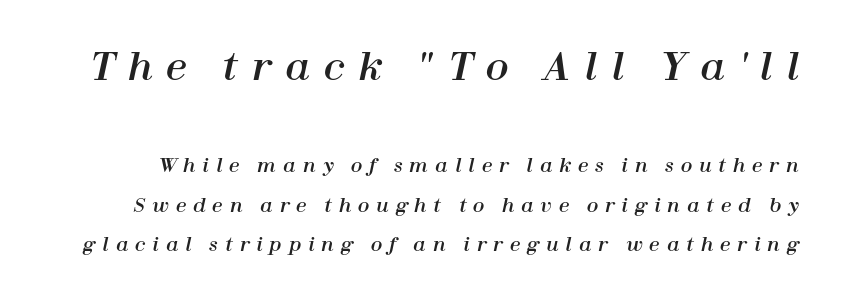
Is the lower block the larger one? No — the upper block carries the bigger type. Unmarked baselines from the first word to the last. These lines are rendered in a variable-pitch font. The letters are spread apart with noticeably loose tracking. Italic: yes, the glyphs are oblique. Vertically, the passage feels expansive, rows floating well apart.
